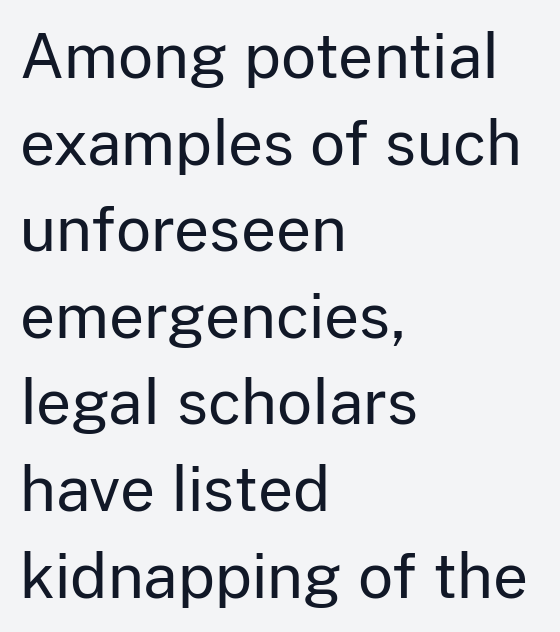
The image shows 61 px regular-weight sans-serif type, upright; set left-aligned, normal line spacing (1.42x), normal letter spacing, not underlined; low stroke contrast and a medium x-height.
